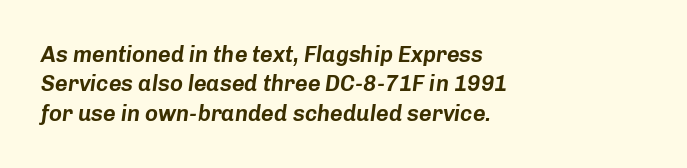
{"italic": "yes", "lean": "right", "slant_degrees": 8, "underline": "no", "align": "left", "line_spacing": "normal", "line_spacing_ratio": 1.33, "letter_spacing": "normal", "letter_spacing_em": 0.0, "glyph_px": 22}
